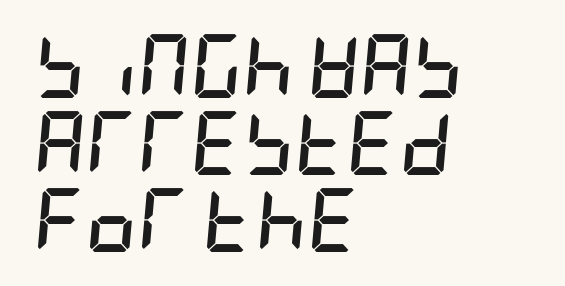
Q: Is the text bold? A: Yes.
Q: Is the text italic (slanted)? A: Yes, it leans right by about 5 degrees.
Q: Is the text underlined? A: No.
Q: How is the paragraph aligned? A: Left-aligned.
Q: Is the spacing between letters normal or unusually wide? A: Normal.
Q: Width (condensed, normal, or wide)? A: Condensed.
Q: Stroke contrast? A: Low.
Q: x-height? A: Large.
